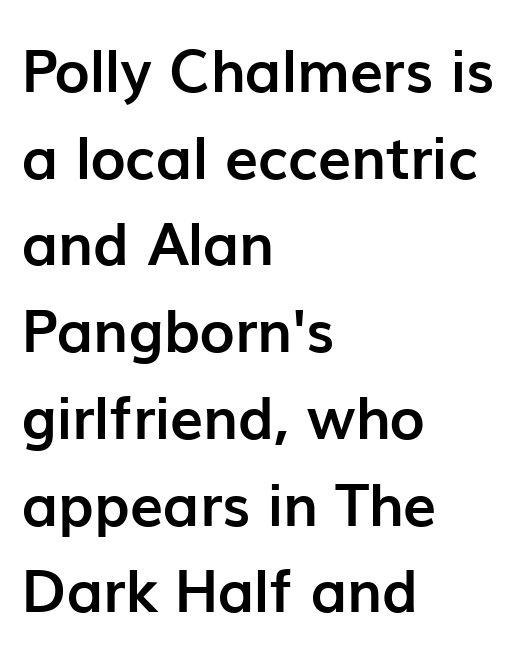
{"serif": "no", "italic": "no", "bold": "yes", "weight": "semibold", "width": "normal", "stroke_contrast": "low", "x_height": "medium", "monospaced": "no", "underline": "no", "align": "left", "line_spacing": "normal", "line_spacing_ratio": 1.47, "letter_spacing": "normal", "letter_spacing_em": 0.0, "glyph_px": 59}
